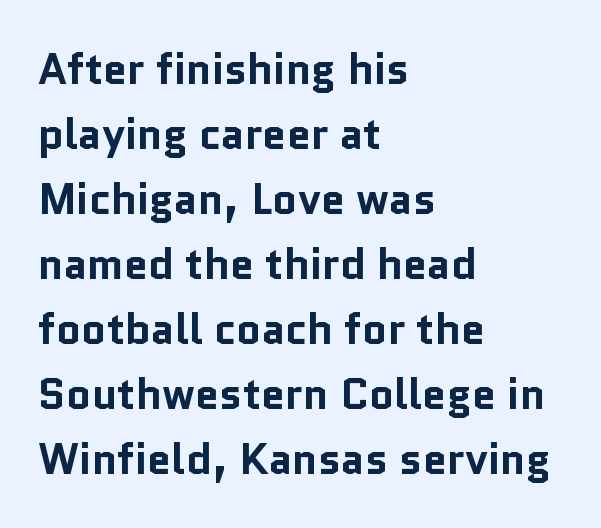
A clean baseline with only descenders dipping below it. Compared with typical body copy, the letter spacing here is the same. I'd describe the lettering as bold — thick and assertive. Horizontal bands of white between lines are of average thickness. One-word summary of the alignment: left. It's the straight-up-and-down kind of type.
